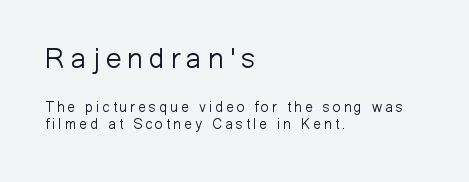
Q: Is the text bold? A: No.
Q: Is the text italic (slanted)? A: No, it is upright.
Q: Is the typeface a serif or a sans-serif typeface? A: Sans-serif.
Q: Is the text underlined? A: No.
Q: How is the paragraph aligned? A: Left-aligned.
Q: Is the spacing between letters normal or unusually wide? A: Unusually wide.
Q: Which block of text is set in a larger size, the first (top) or the second (bottom)? A: The first (top) one.
Q: Width (condensed, normal, or wide)? A: Normal.
Q: Stroke contrast? A: Low.
Q: x-height? A: Medium.
Q: Monospaced? A: No.
